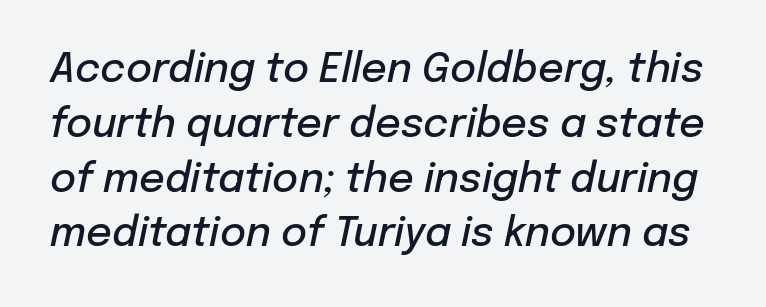
The image shows 40 px semibold type, italic (leaning right); set normal line spacing (1.37x), normal letter spacing, not underlined; low stroke contrast and a medium x-height.
